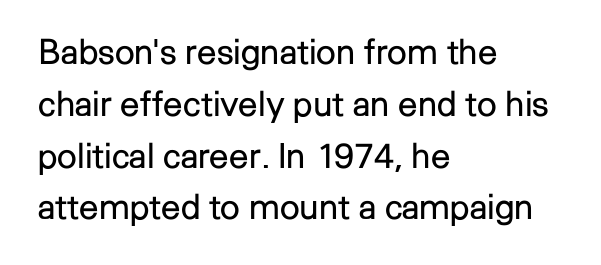
The image shows 35 px regular-weight sans-serif type, upright; set left-aligned, normal line spacing (1.48x), normal letter spacing, not underlined; low stroke contrast and a medium x-height.
